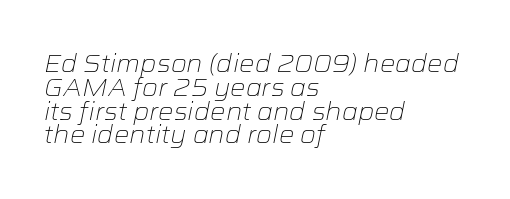
Q: Is the text bold? A: No.
Q: Is the text italic (slanted)? A: Yes, it leans right by about 12 degrees.
Q: Is the text underlined? A: No.
Q: How is the paragraph aligned? A: Left-aligned.
Q: Is the spacing between letters normal or unusually wide? A: Normal.
Q: Is the spacing between lines tight, normal or loose? A: Tight.
